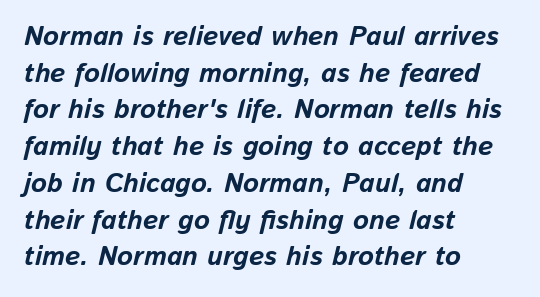
The specimen reads as italic at a glance. The passage shown stacks its lines at a standard gap. Visually the block forms a straight wall on the left and a jagged coastline on the right. Its strokes are broad and dark, the hallmark of bold type. The foot of each line stays bare and open.
